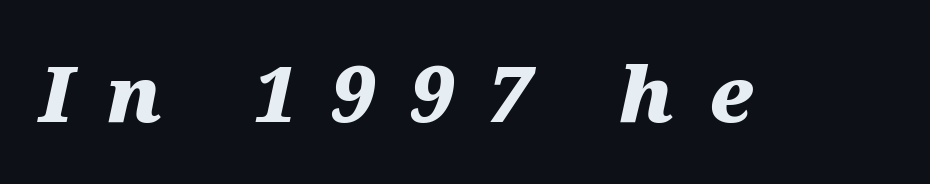
The image shows 77 px heavy, wide type, italic (leaning right); set unusually wide letter spacing (+0.45 em), not underlined; medium stroke contrast and a medium x-height.
